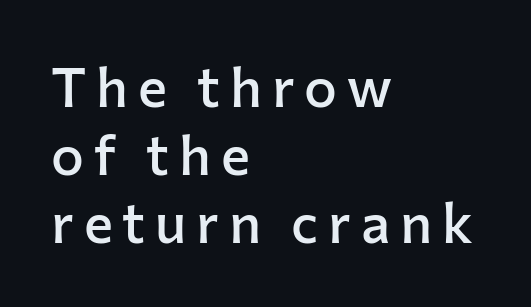
The image shows 55 px semibold sans-serif type, upright; set left-aligned, line spacing 1.24x, not underlined; low stroke contrast and a medium x-height.
